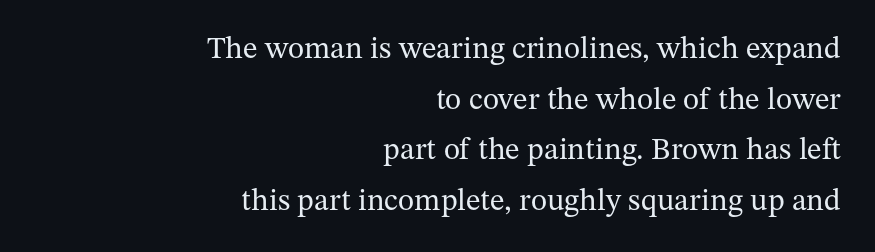
{"serif": "yes", "italic": "no", "bold": "no", "weight": "regular", "width": "normal", "stroke_contrast": "medium", "x_height": "medium", "monospaced": "no", "underline": "no", "align": "right", "line_spacing": "normal", "line_spacing_ratio": 1.63, "letter_spacing": "normal", "letter_spacing_em": 0.0, "glyph_px": 31}
